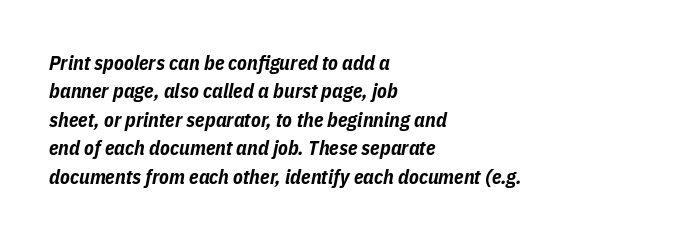
{"italic": "yes", "lean": "right", "slant_degrees": 11, "bold": "yes", "underline": "no", "align": "left", "line_spacing": "normal", "line_spacing_ratio": 1.42, "letter_spacing": "normal", "letter_spacing_em": 0.0, "glyph_px": 20}
